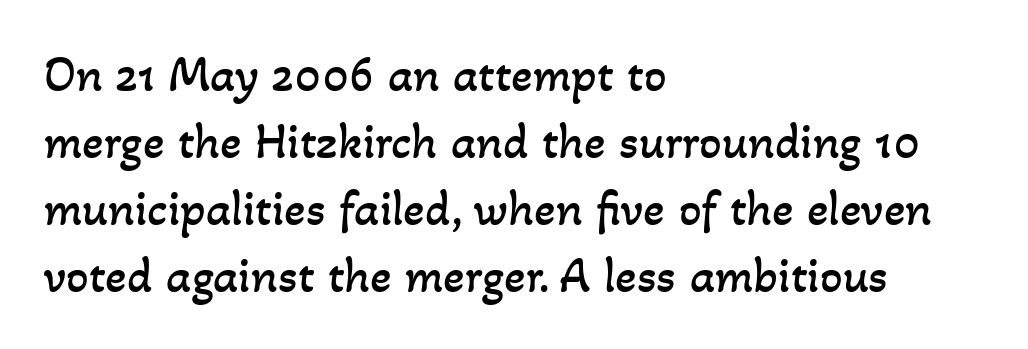
Q: Is the text bold? A: No.
Q: Is the text underlined? A: No.
Q: How is the paragraph aligned? A: Left-aligned.
Q: Is the spacing between letters normal or unusually wide? A: Normal.
Q: Is the spacing between lines tight, normal or loose? A: Normal.
Q: Width (condensed, normal, or wide)? A: Normal.
Q: Stroke contrast? A: Low.
Q: x-height? A: Small.
Q: Monospaced? A: No.
